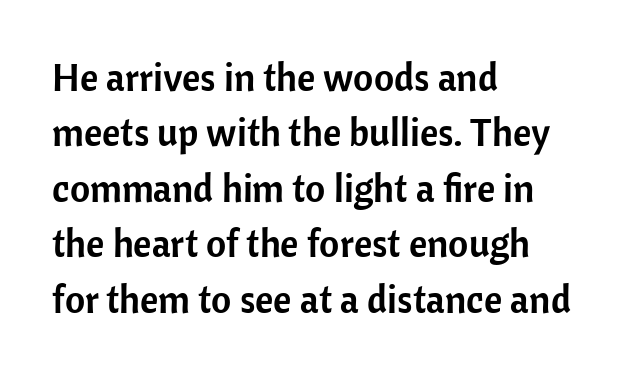
The image shows 39 px sans-serif type, upright; set left-aligned, normal line spacing (1.42x), normal letter spacing, not underlined; low stroke contrast and a medium x-height.
